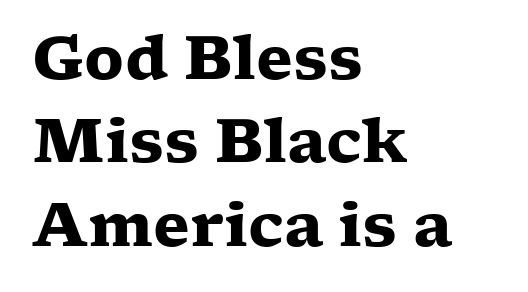
The typesetter chose a ragged-right arrangement here. The vertical gap from one line to the next is medium. Check where the strokes stop: tiny serifs finish them off. The face used here has the dense, thick strokes of a bold. Words appear dense and cohesive because spacing is normal.
